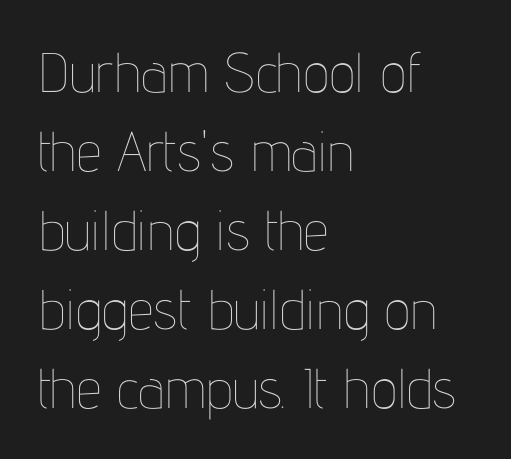
Q: Is the text bold? A: No.
Q: Is the text italic (slanted)? A: No, it is upright.
Q: Is the text underlined? A: No.
Q: How is the paragraph aligned? A: Left-aligned.
Q: Is the spacing between letters normal or unusually wide? A: Normal.
Q: Is the spacing between lines tight, normal or loose? A: Normal.
Q: Width (condensed, normal, or wide)? A: Condensed.
Q: Stroke contrast? A: Low.
Q: x-height? A: Medium.
Q: Monospaced? A: No.
